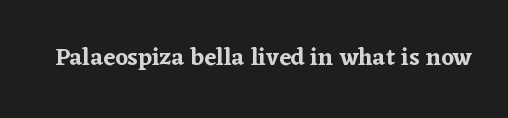
Observe the ordinary spacing: letters are neighbours, not strangers. Underline: absent. Rendered with straight, roman letterforms.
